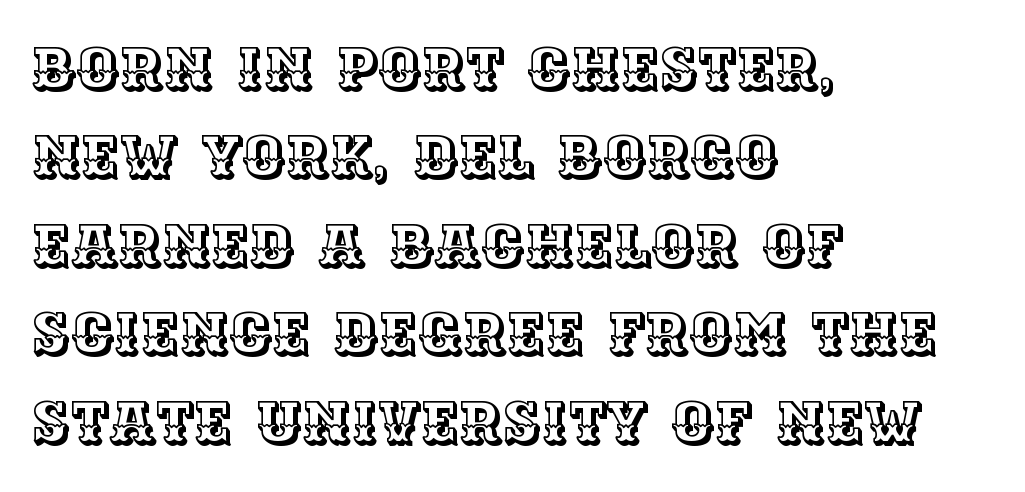
{"italic": "no", "width": "normal", "x_height": "large", "monospaced": "no", "underline": "no", "align": "left", "line_spacing": "normal", "line_spacing_ratio": 1.5, "letter_spacing": "normal", "letter_spacing_em": 0.0, "glyph_px": 59}
